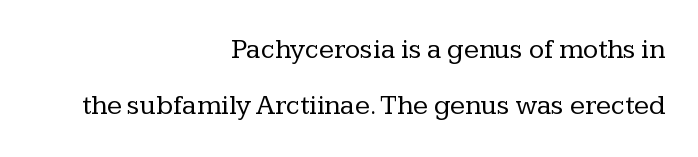
The letters stand straight up with perfectly vertical stems. All the whitespace from short lines collects on the left. The letters sit at their default tracking, neither squeezed nor spread. Baseline-to-baseline distance is far greater than the letter height.
